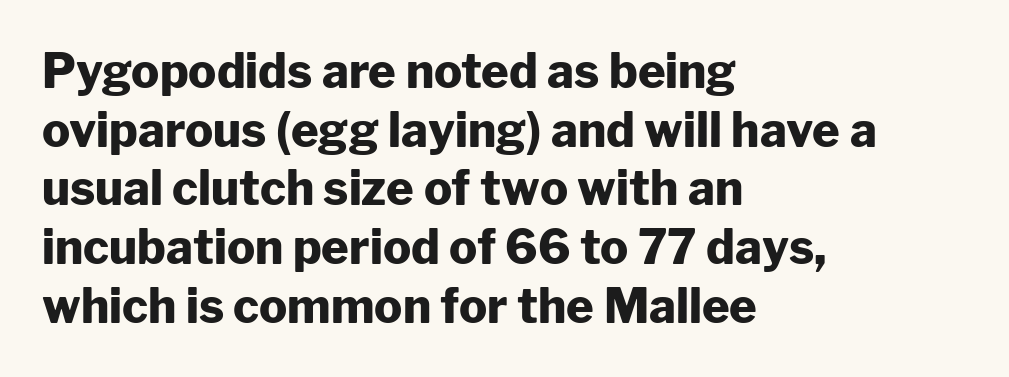
The image shows 47 px heavy sans-serif type, upright; set left-aligned, normal line spacing (1.25x), normal letter spacing, not underlined; low stroke contrast and a medium x-height.
